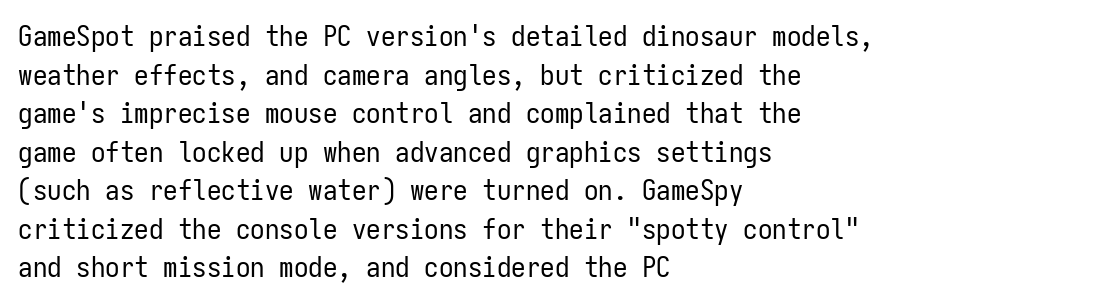
{"serif": "no", "italic": "no", "bold": "no", "weight": "regular", "width": "condensed", "stroke_contrast": "low", "x_height": "medium", "monospaced": "yes", "underline": "no", "align": "left", "line_spacing": "normal", "line_spacing_ratio": 1.33, "letter_spacing": "normal", "letter_spacing_em": 0.0, "glyph_px": 29}
